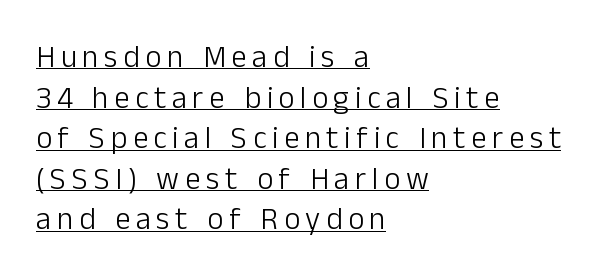
Q: Is the text bold? A: No.
Q: Is the text italic (slanted)? A: No, it is upright.
Q: Is the typeface a serif or a sans-serif typeface? A: Sans-serif.
Q: Is the text underlined? A: Yes.
Q: How is the paragraph aligned? A: Left-aligned.
Q: Is the spacing between lines tight, normal or loose? A: Normal.
Q: Width (condensed, normal, or wide)? A: Normal.
Q: Stroke contrast? A: Low.
Q: x-height? A: Medium.
Q: Monospaced? A: No.
